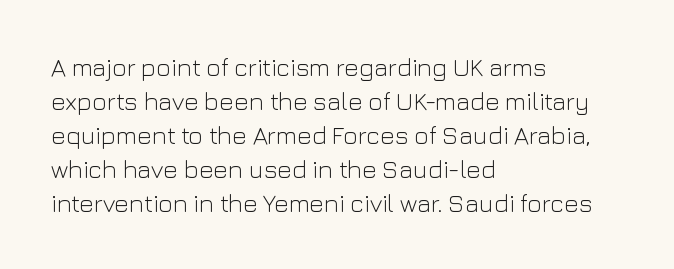
The image shows 25 px text type, upright; set left-aligned, normal line spacing (1.36x), normal letter spacing, not underlined.
